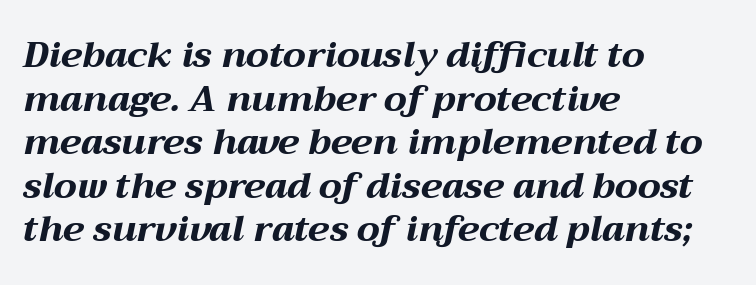
{"italic": "yes", "lean": "right", "slant_degrees": 12, "bold": "yes", "weight": "bold", "width": "wide", "stroke_contrast": "medium", "x_height": "medium", "monospaced": "no", "underline": "no", "align": "left", "line_spacing_ratio": 1.21, "letter_spacing": "normal", "letter_spacing_em": 0.0, "glyph_px": 36}
